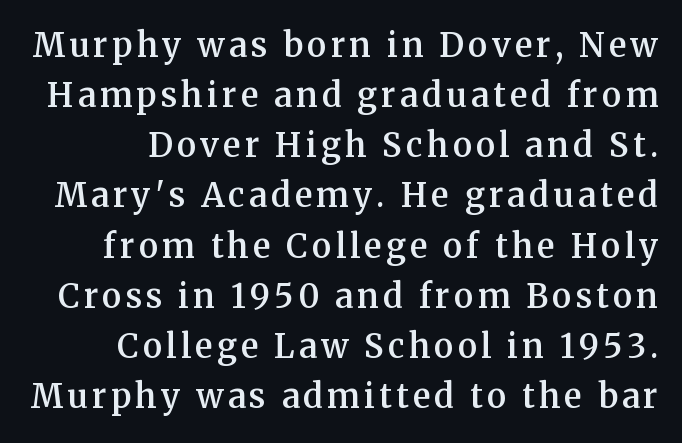
The typography opts for an upright posture over an oblique one. Summary of weight: moderately heavy, a semibold. The rendering shows small feet on the letterforms — a serif design. These lines are rendered in a variable-pitch font.
